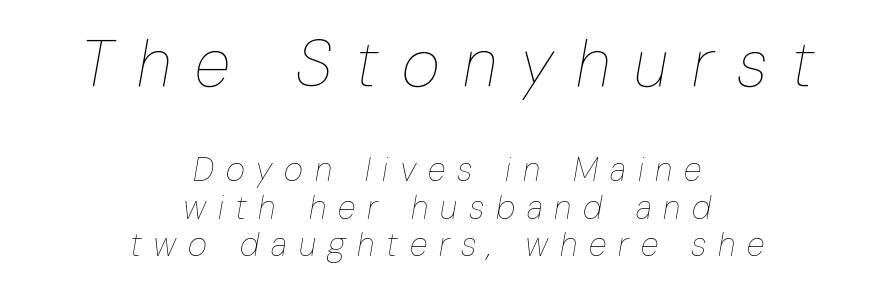
Caption: multi-line text, centered on the measure. Varying glyph widths throughout — classic text-font behaviour. The strip under each line holds only bare page. The rendering applies a slant to the glyphs. Quick note: interline space is minimal. There is plenty of visible air inserted between adjacent glyphs.
